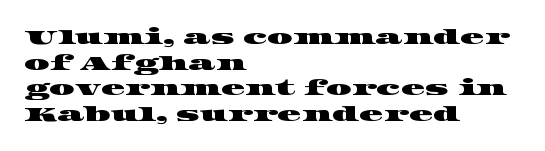
The image shows 20 px text type; set left-aligned, normal line spacing (1.28x), normal letter spacing, not underlined.
